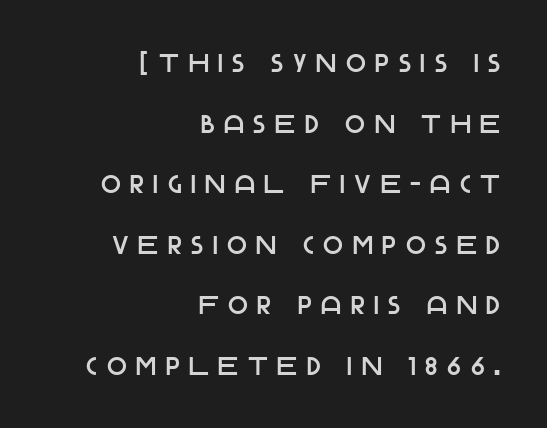
Which margin do the lines hug? The right one — the left edge is uneven. The line-height multiplier appears high, well above default. Tall strokes in this sample are plumb rather than angled. Descender tails drop into unmarked territory.
